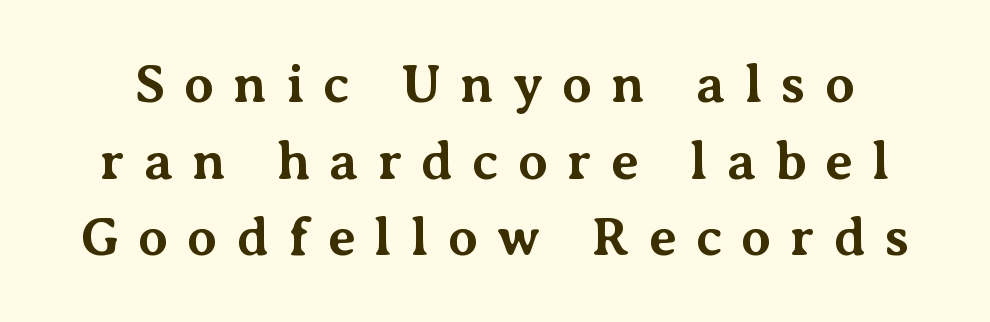
The image shows 54 px bold serif type, upright; set normal line spacing (1.42x), unusually wide letter spacing (+0.35 em), not underlined; medium stroke contrast and a medium x-height.
